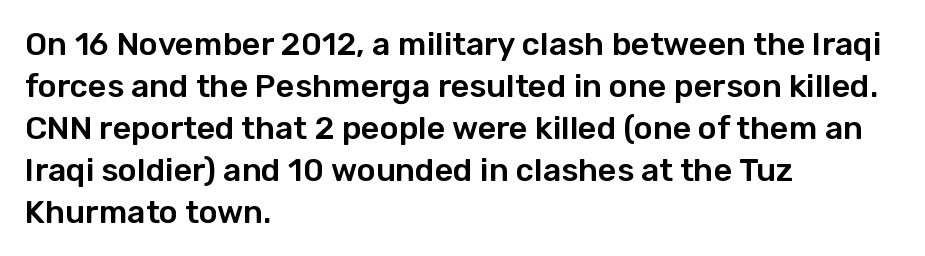
The image shows 32 px sans-serif type, upright; set left-aligned, normal line spacing (1.31x), normal letter spacing, not underlined; low stroke contrast and a medium x-height.
